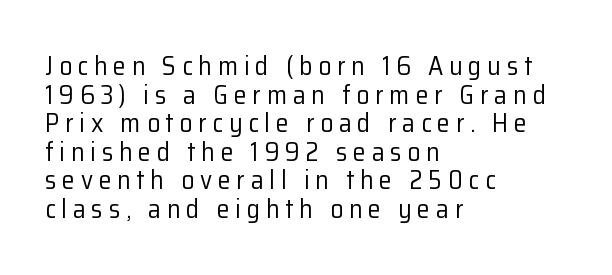
Q: Is the text bold? A: No.
Q: Is the text italic (slanted)? A: No, it is upright.
Q: Is the text underlined? A: No.
Q: How is the paragraph aligned? A: Left-aligned.
Q: Is the spacing between letters normal or unusually wide? A: Unusually wide.
Q: Is the spacing between lines tight, normal or loose? A: Tight.
